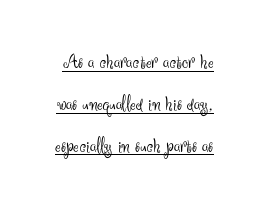
The image shows 21 px text type, upright; set loose line spacing (1.99x), normal letter spacing, underlined.
